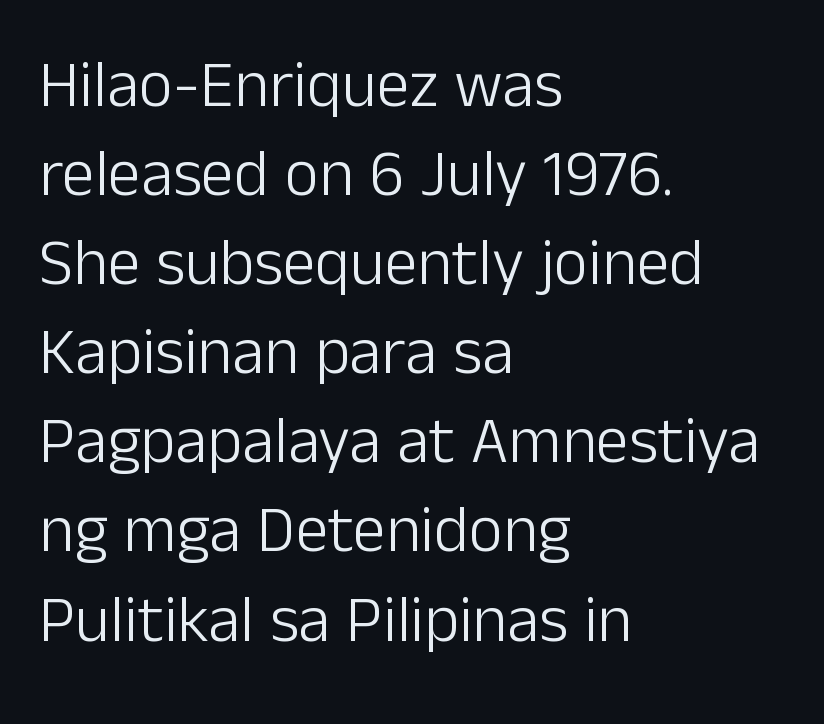
The image shows 66 px light sans-serif type, upright; set left-aligned, normal line spacing (1.35x), normal letter spacing, not underlined; low stroke contrast and a medium x-height.
